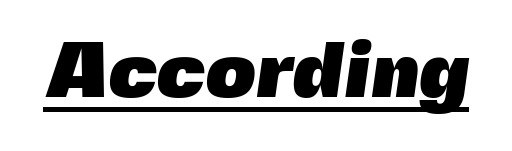
Q: Is the text bold? A: Yes.
Q: Is the typeface a serif or a sans-serif typeface? A: Sans-serif.
Q: Is the text underlined? A: Yes.
Q: Is the spacing between letters normal or unusually wide? A: Normal.
Q: Width (condensed, normal, or wide)? A: Normal.
Q: x-height? A: Medium.
Q: Monospaced? A: No.
